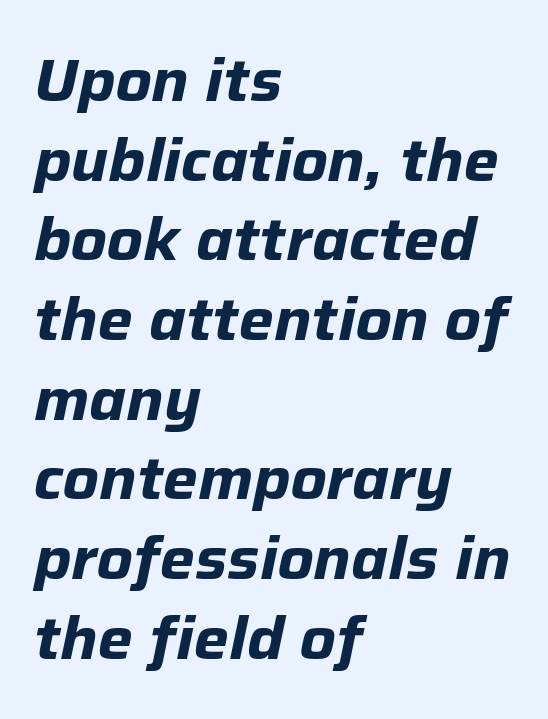
Q: Is the text bold? A: Yes.
Q: Is the text italic (slanted)? A: Yes, it leans right by about 12 degrees.
Q: Is the text underlined? A: No.
Q: How is the paragraph aligned? A: Left-aligned.
Q: Is the spacing between letters normal or unusually wide? A: Normal.
Q: Is the spacing between lines tight, normal or loose? A: Normal.
Q: Width (condensed, normal, or wide)? A: Normal.
Q: Stroke contrast? A: Low.
Q: x-height? A: Medium.
Q: Monospaced? A: No.
